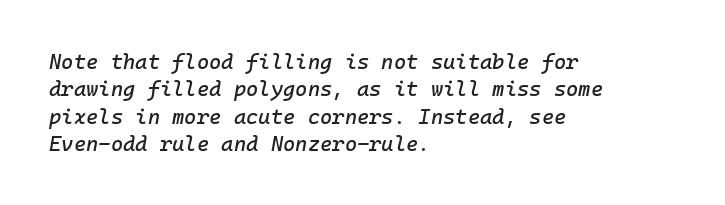
Q: Is the text italic (slanted)? A: Yes, it leans right by about 10 degrees.
Q: Is the text underlined? A: No.
Q: How is the paragraph aligned? A: Left-aligned.
Q: Is the spacing between letters normal or unusually wide? A: Normal.
Q: Is the spacing between lines tight, normal or loose? A: Normal.
